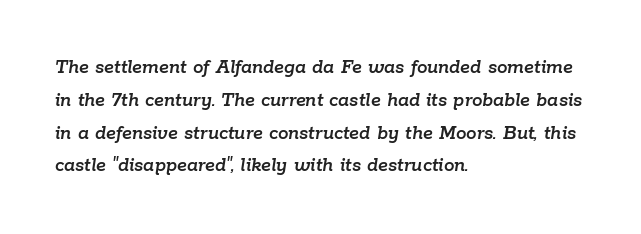
Q: Is the text italic (slanted)? A: Yes, it leans right by about 9 degrees.
Q: Is the text underlined? A: No.
Q: How is the paragraph aligned? A: Left-aligned.
Q: Is the spacing between letters normal or unusually wide? A: Normal.
Q: Is the spacing between lines tight, normal or loose? A: Normal.
